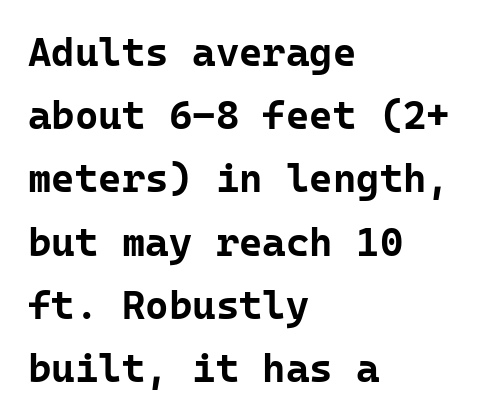
{"serif": "no", "italic": "no", "bold": "yes", "weight": "bold", "width": "normal", "stroke_contrast": "low", "x_height": "medium", "monospaced": "yes", "underline": "no", "align": "left", "line_spacing": "normal", "line_spacing_ratio": 1.58, "letter_spacing": "normal", "letter_spacing_em": 0.0, "glyph_px": 40}
